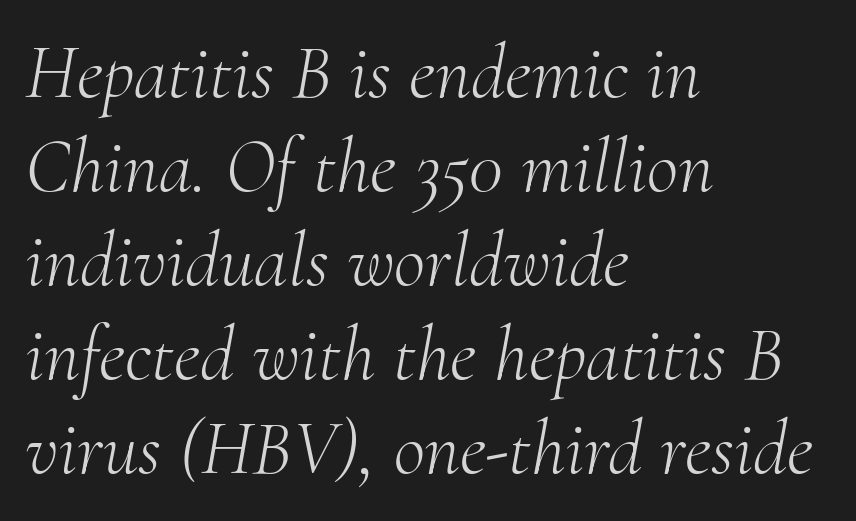
Q: Is the text bold? A: No.
Q: Is the text italic (slanted)? A: Yes, it leans right by about 10 degrees.
Q: Is the typeface a serif or a sans-serif typeface? A: Serif.
Q: Is the text underlined? A: No.
Q: How is the paragraph aligned? A: Left-aligned.
Q: Is the spacing between letters normal or unusually wide? A: Normal.
Q: Width (condensed, normal, or wide)? A: Normal.
Q: Stroke contrast? A: Medium.
Q: x-height? A: Small.
Q: Monospaced? A: No.
